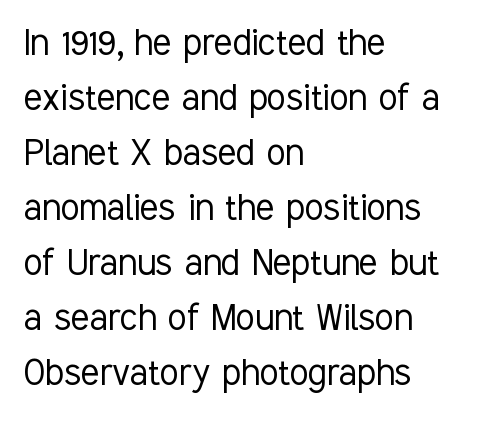
{"serif": "no", "italic": "no", "bold": "no", "weight": "light", "width": "condensed", "stroke_contrast": "low", "x_height": "medium", "monospaced": "no", "underline": "no", "align": "left", "line_spacing": "normal", "line_spacing_ratio": 1.28, "letter_spacing": "normal", "letter_spacing_em": 0.0, "glyph_px": 43}
